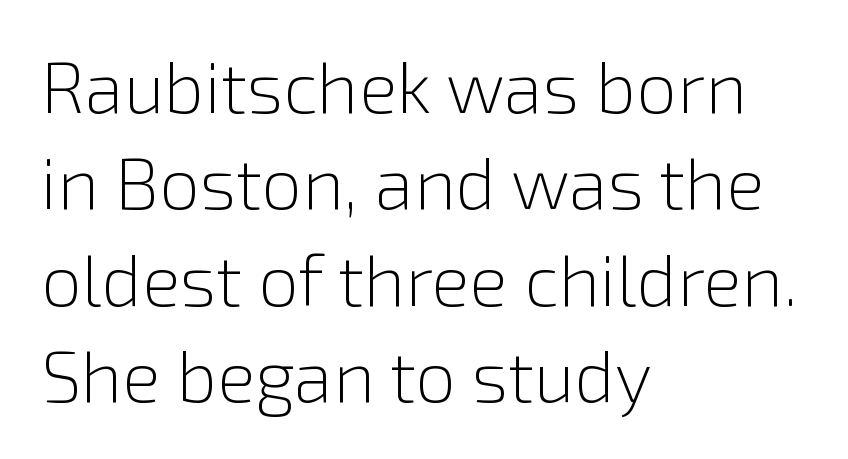
Q: Is the text bold? A: No.
Q: Is the text italic (slanted)? A: No, it is upright.
Q: Is the typeface a serif or a sans-serif typeface? A: Sans-serif.
Q: Is the text underlined? A: No.
Q: How is the paragraph aligned? A: Left-aligned.
Q: Is the spacing between letters normal or unusually wide? A: Normal.
Q: Is the spacing between lines tight, normal or loose? A: Normal.
Q: Width (condensed, normal, or wide)? A: Normal.
Q: x-height? A: Medium.
Q: Monospaced? A: No.
